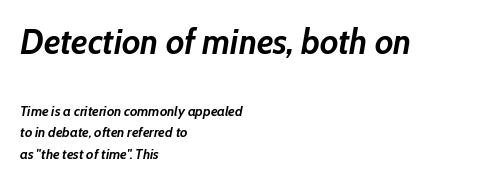
{"italic": "yes", "lean": "right", "slant_degrees": 10, "bold": "yes", "weight": "semibold", "width": "normal", "stroke_contrast": "low", "x_height": "medium", "monospaced": "no", "underline": "no", "align": "left", "line_spacing": "normal", "line_spacing_ratio": 1.54, "letter_spacing": "normal", "letter_spacing_em": 0.0, "larger_block": "first", "size_ratio": 2.5, "glyph_px": 35}
